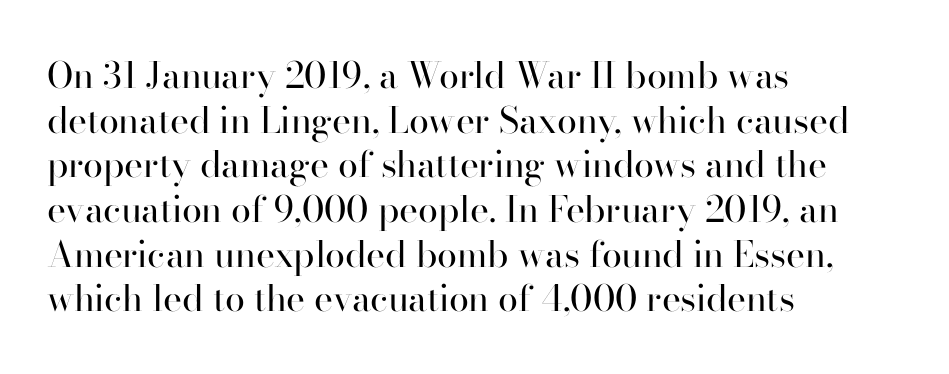
Is there any slant? The stems are plumb. Here the glyphs are tracked normally, forming tight word shapes. Stem width sits at or under what a default text font uses. Any mark beneath the type? The region is blank. Serifs: yes, visible at the terminals of the letterforms. Do the characters align in a grid? No, the font is proportional.
